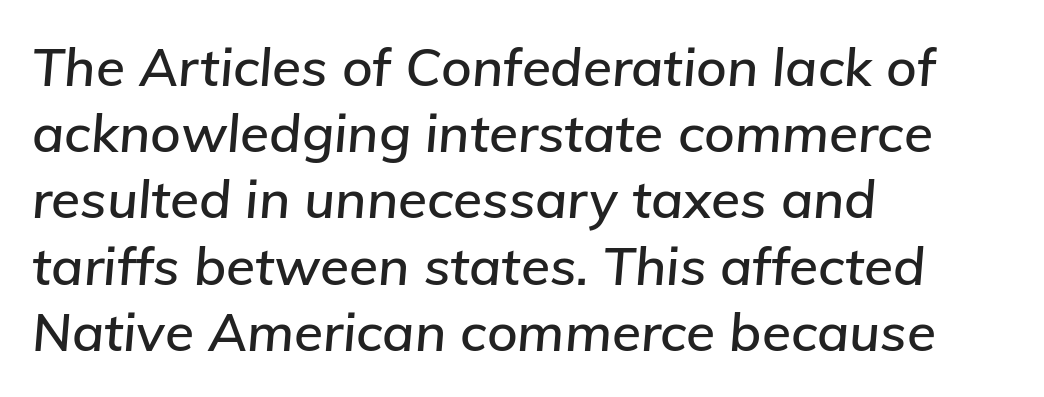
Q: Is the text italic (slanted)? A: Yes, it leans right by about 5 degrees.
Q: Is the text underlined? A: No.
Q: How is the paragraph aligned? A: Left-aligned.
Q: Is the spacing between letters normal or unusually wide? A: Normal.
Q: Is the spacing between lines tight, normal or loose? A: Normal.
Q: Width (condensed, normal, or wide)? A: Normal.
Q: Stroke contrast? A: Low.
Q: x-height? A: Medium.
Q: Monospaced? A: No.
